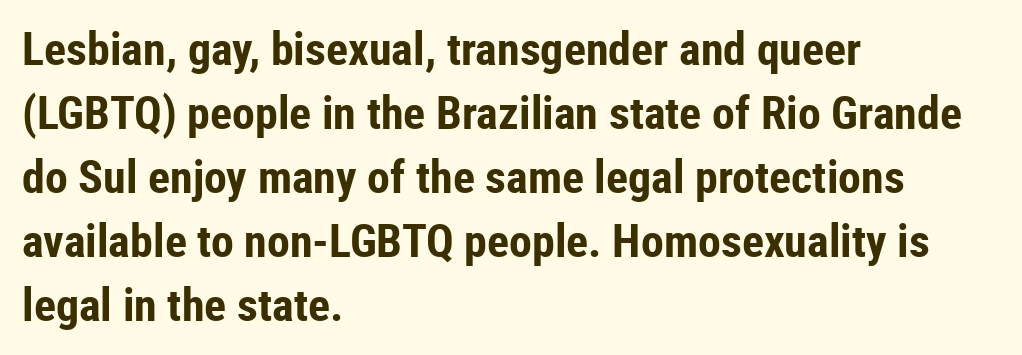
Q: Is the text bold? A: Yes.
Q: Is the text italic (slanted)? A: No, it is upright.
Q: Is the typeface a serif or a sans-serif typeface? A: Sans-serif.
Q: Is the text underlined? A: No.
Q: How is the paragraph aligned? A: Left-aligned.
Q: Is the spacing between letters normal or unusually wide? A: Normal.
Q: Is the spacing between lines tight, normal or loose? A: Normal.
Q: Width (condensed, normal, or wide)? A: Condensed.
Q: Stroke contrast? A: Low.
Q: x-height? A: Medium.
Q: Monospaced? A: No.
